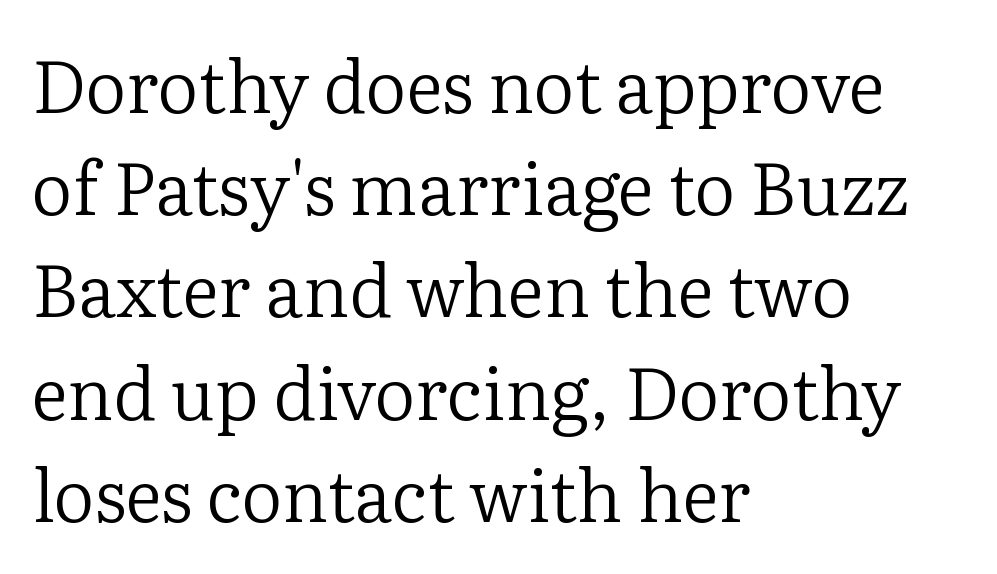
The image shows 72 px regular-weight serif type, upright; set left-aligned, normal line spacing (1.42x), normal letter spacing, not underlined; low stroke contrast and a medium x-height.
